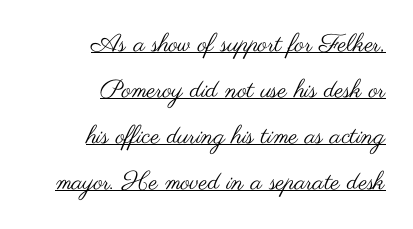
Q: Is the text bold? A: No.
Q: Is the text italic (slanted)? A: Yes.
Q: Is the text underlined? A: Yes.
Q: How is the paragraph aligned? A: Right-aligned.
Q: Is the spacing between letters normal or unusually wide? A: Normal.
